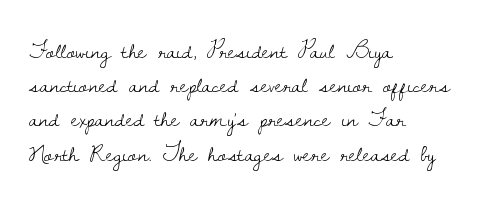
The area under the type is left untouched. Observe the ordinary spacing: letters are neighbours, not strangers. Notice how the passage keeps a crisp vertical edge on the left only.
